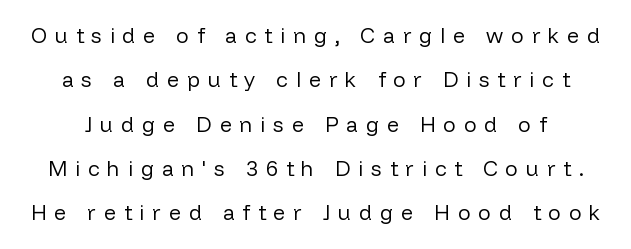
Unbolded letterforms with no extra heft. Vertically, the passage feels expansive, rows floating well apart. The passage shown has open, widely tracked lettering throughout. Decoration check: the copy has no underline.
